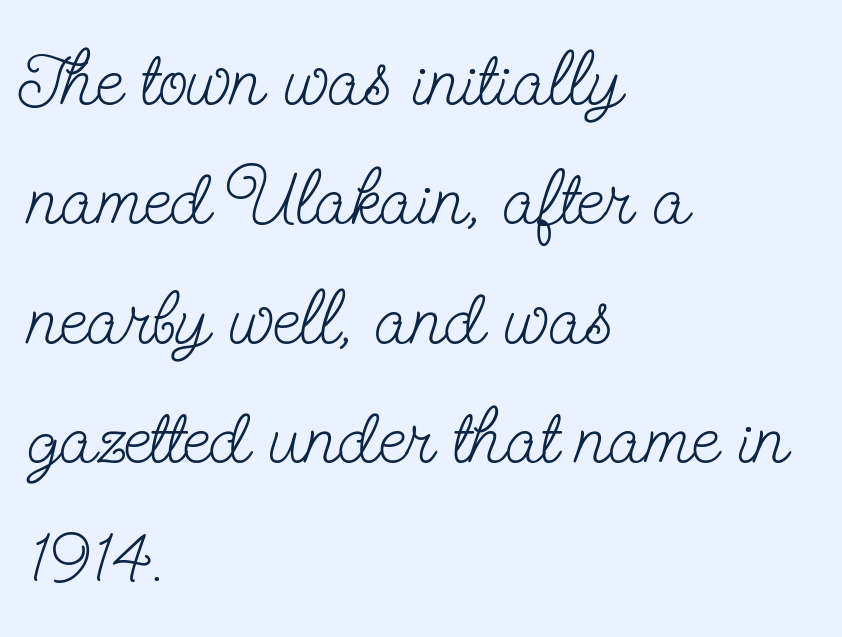
The image shows 77 px light, condensed serif type; set left-aligned, normal line spacing (1.55x), normal letter spacing, not underlined; low stroke contrast and a small x-height.
